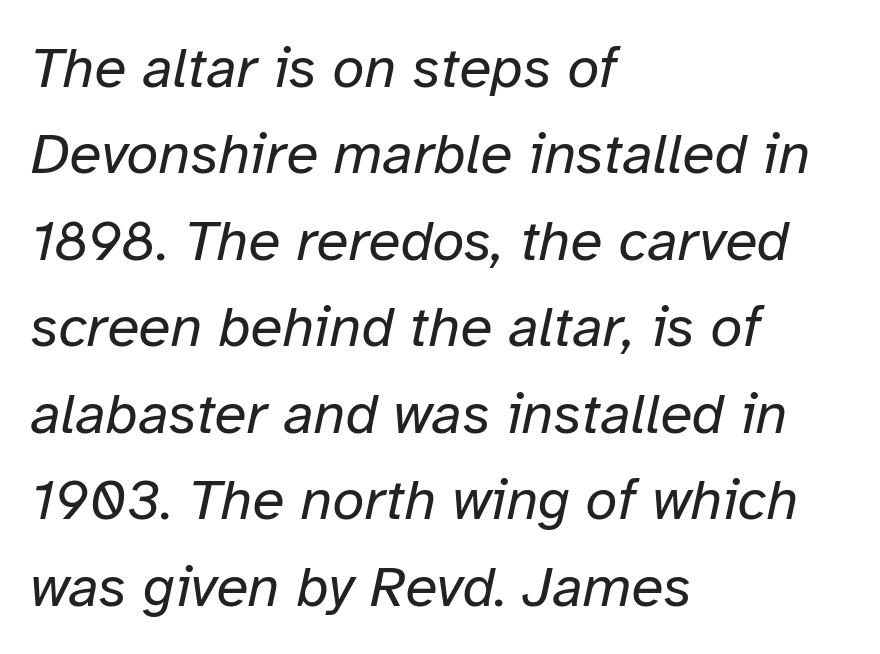
The words here are not underlined. These lines are rendered in a variable-pitch font. A typesetter would call this zero additional tracking. Regular leading.
